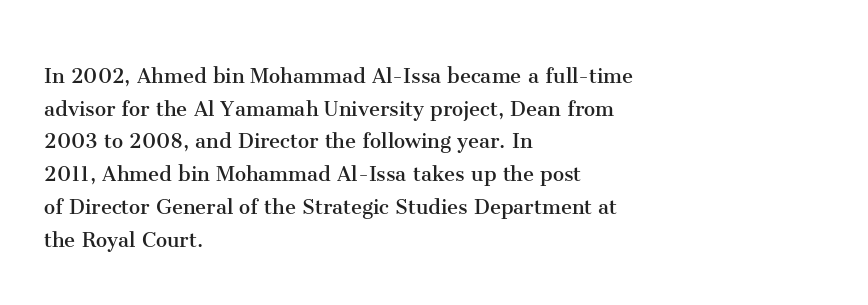
{"italic": "no", "bold": "no", "underline": "no", "align": "left", "line_spacing": "normal", "line_spacing_ratio": 1.31, "letter_spacing": "normal", "letter_spacing_em": 0.0, "glyph_px": 25}
